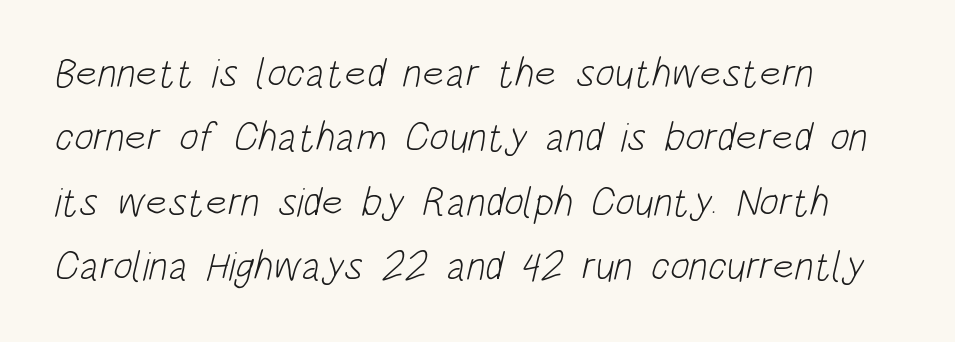
Q: Is the text bold? A: No.
Q: Is the typeface a serif or a sans-serif typeface? A: Sans-serif.
Q: Is the text underlined? A: No.
Q: How is the paragraph aligned? A: Left-aligned.
Q: Is the spacing between letters normal or unusually wide? A: Normal.
Q: Is the spacing between lines tight, normal or loose? A: Normal.
Q: Width (condensed, normal, or wide)? A: Condensed.
Q: Stroke contrast? A: Low.
Q: x-height? A: Large.
Q: Monospaced? A: No.
